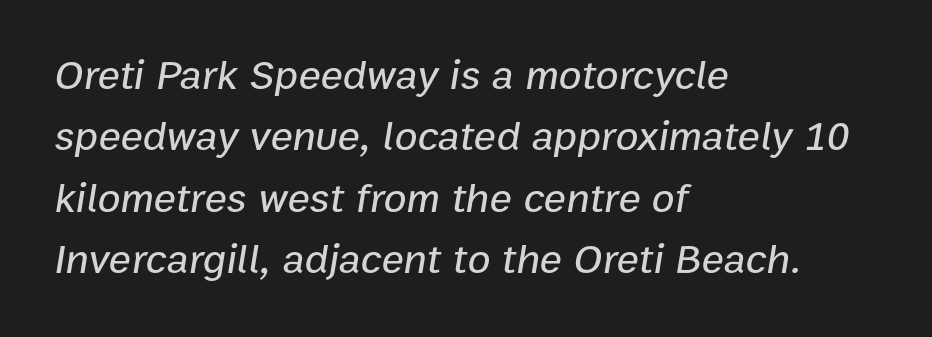
This sample keeps an unexceptional amount of space between lines. Notice how the stems are inclined rather than vertical — that's the hallmark of italics. Think of a printed novel: that variable character pitch is what you see here. Reading down the block, your eye returns to a fixed left position each line. In terms of letterspacing, this is plain default setting. The space directly below the letters is spotless.
